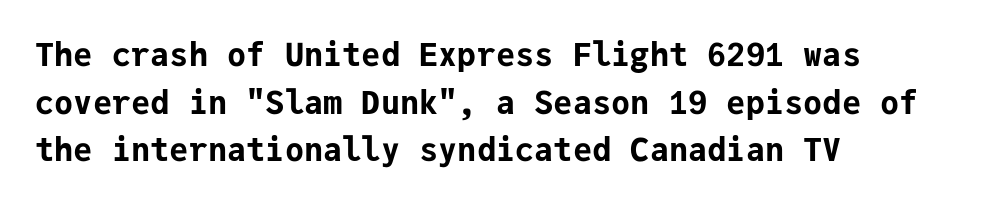
{"serif": "no", "italic": "no", "bold": "yes", "weight": "bold", "width": "normal", "stroke_contrast": "low", "x_height": "medium", "monospaced": "yes", "underline": "no", "align": "left", "line_spacing": "normal", "line_spacing_ratio": 1.49, "letter_spacing": "normal", "letter_spacing_em": 0.0, "glyph_px": 32}
